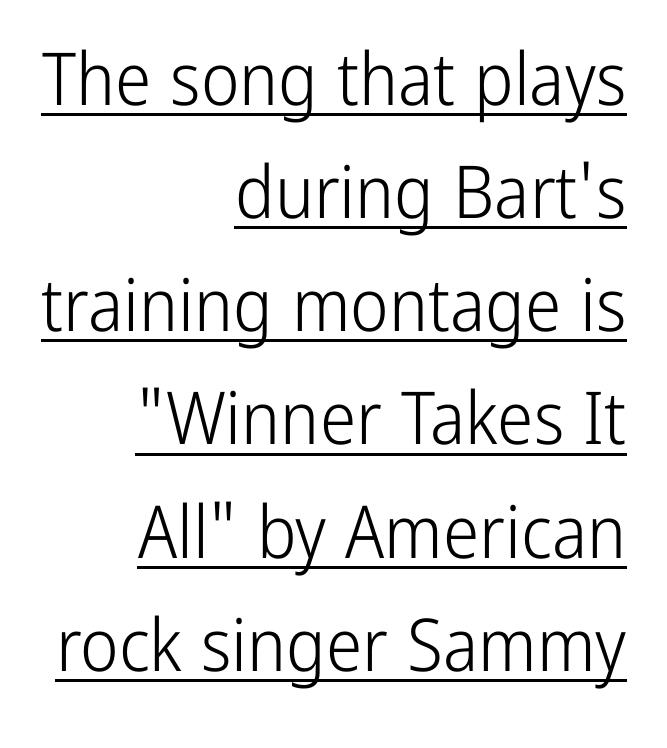
Q: Is the text bold? A: No.
Q: Is the text italic (slanted)? A: No, it is upright.
Q: Is the typeface a serif or a sans-serif typeface? A: Sans-serif.
Q: Is the text underlined? A: Yes.
Q: How is the paragraph aligned? A: Right-aligned.
Q: Is the spacing between letters normal or unusually wide? A: Normal.
Q: Is the spacing between lines tight, normal or loose? A: Normal.
Q: Width (condensed, normal, or wide)? A: Condensed.
Q: Stroke contrast? A: Low.
Q: x-height? A: Medium.
Q: Monospaced? A: No.
